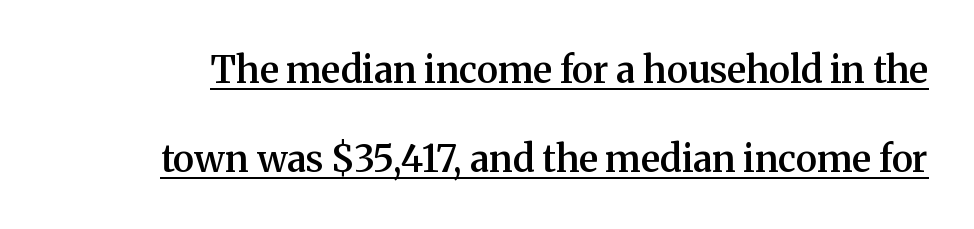
{"serif": "yes", "italic": "no", "bold": "semi", "weight": "semibold", "width": "normal", "stroke_contrast": "medium", "x_height": "medium", "monospaced": "no", "underline": "yes", "line_spacing": "loose", "line_spacing_ratio": 2.4, "letter_spacing": "normal", "letter_spacing_em": 0.0, "glyph_px": 37}
